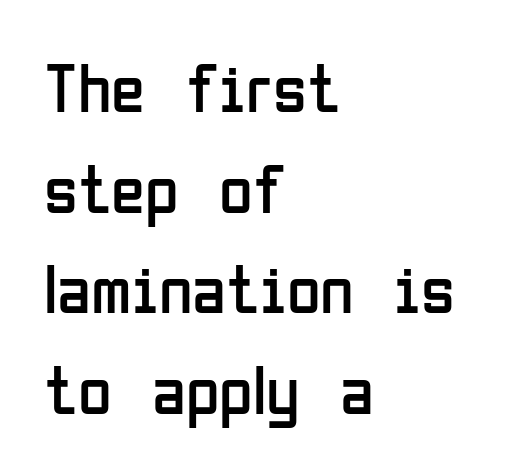
{"serif": "no", "italic": "no", "bold": "no", "weight": "regular", "width": "condensed", "stroke_contrast": "low", "x_height": "medium", "monospaced": "no", "underline": "no", "align": "left", "line_spacing": "normal", "line_spacing_ratio": 1.46, "letter_spacing": "normal", "letter_spacing_em": 0.0, "glyph_px": 69}
